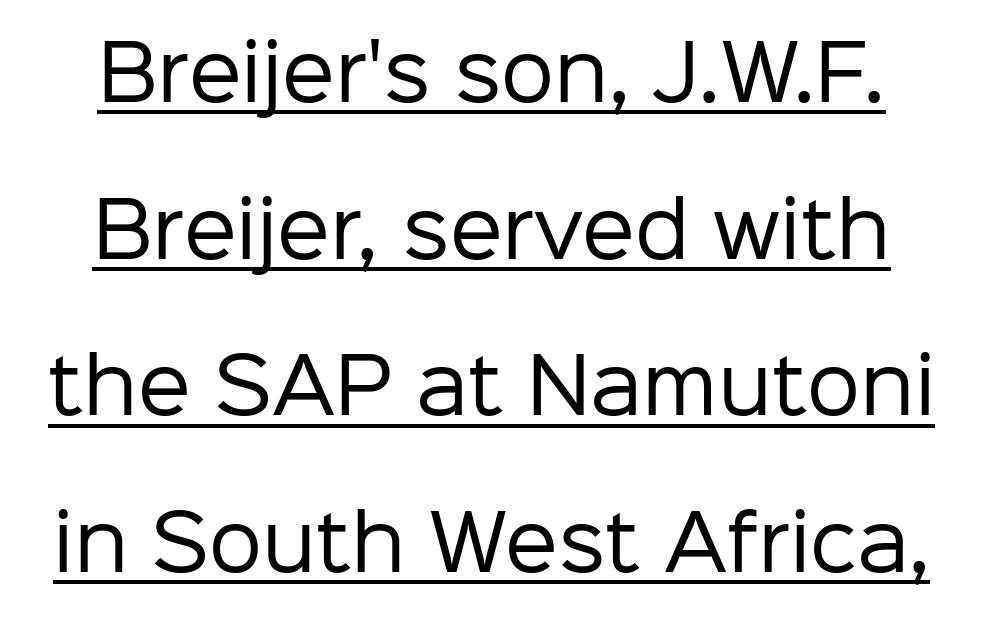
{"serif": "no", "italic": "no", "bold": "no", "weight": "regular", "width": "normal", "stroke_contrast": "low", "x_height": "medium", "monospaced": "no", "underline": "yes", "line_spacing": "loose", "line_spacing_ratio": 2.09, "letter_spacing": "normal", "letter_spacing_em": 0.0, "glyph_px": 75}
